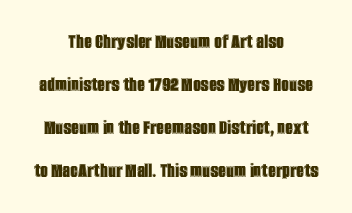
Q: Is the text italic (slanted)? A: No, it is upright.
Q: Is the text underlined? A: No.
Q: How is the paragraph aligned? A: Centered.
Q: Is the spacing between letters normal or unusually wide? A: Normal.
Q: Is the spacing between lines tight, normal or loose? A: Loose.
